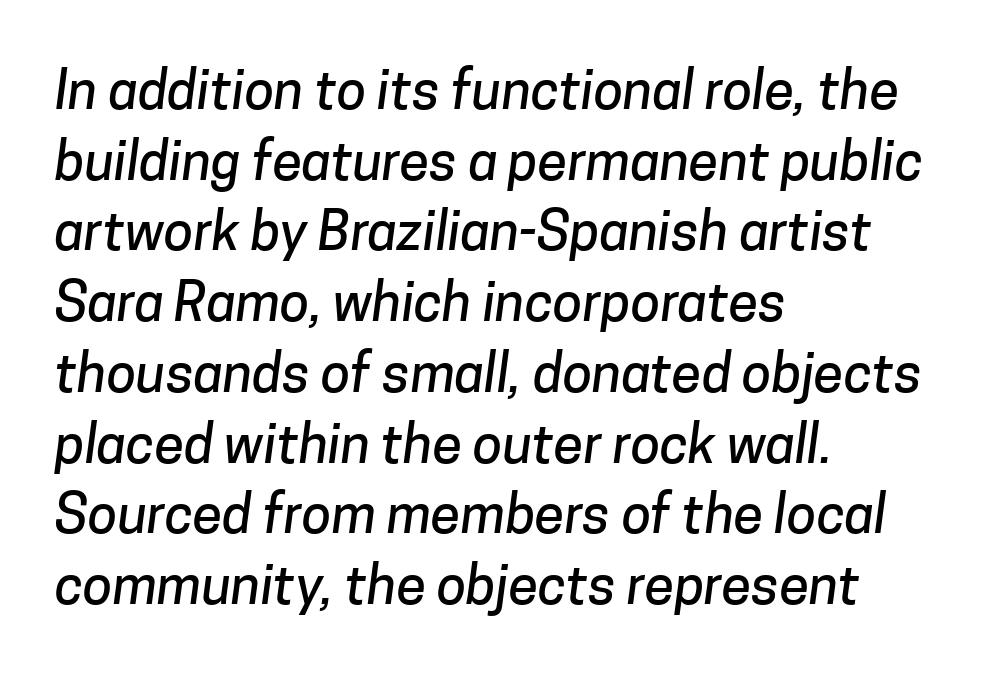
Horizontal alignment here is leftward, the default for most running prose. This rendering leaves character spacing at its baseline value. Looks like regular typesetting: each glyph gets only the width it needs. Observe the absence of serifs on each vertical stroke in this sample. The rows are spaced the way most documents space them.
